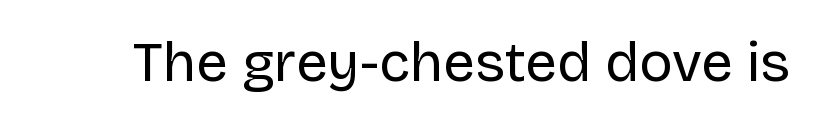
{"serif": "no", "italic": "no", "bold": "no", "weight": "regular", "width": "normal", "stroke_contrast": "low", "x_height": "large", "monospaced": "no", "underline": "no", "letter_spacing": "normal", "letter_spacing_em": 0.0, "glyph_px": 56}
